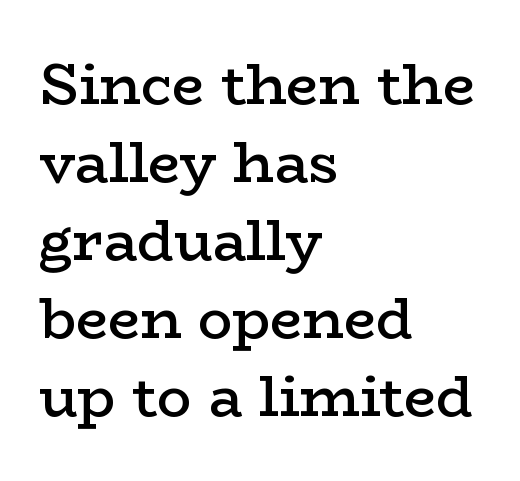
Q: Is the text bold? A: Semi-bold.
Q: Is the text italic (slanted)? A: No, it is upright.
Q: Is the typeface a serif or a sans-serif typeface? A: Serif.
Q: Is the text underlined? A: No.
Q: How is the paragraph aligned? A: Left-aligned.
Q: Is the spacing between letters normal or unusually wide? A: Normal.
Q: Is the spacing between lines tight, normal or loose? A: Normal.
Q: Width (condensed, normal, or wide)? A: Wide.
Q: Stroke contrast? A: Low.
Q: x-height? A: Medium.
Q: Monospaced? A: No.
